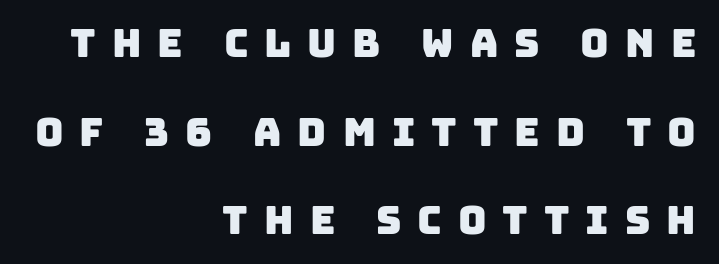
{"serif": "no", "width": "normal", "stroke_contrast": "low", "x_height": "large", "monospaced": "no", "underline": "no", "align": "right", "line_spacing": "loose", "line_spacing_ratio": 2.27, "letter_spacing": "wide", "letter_spacing_em": 0.41, "glyph_px": 39}
